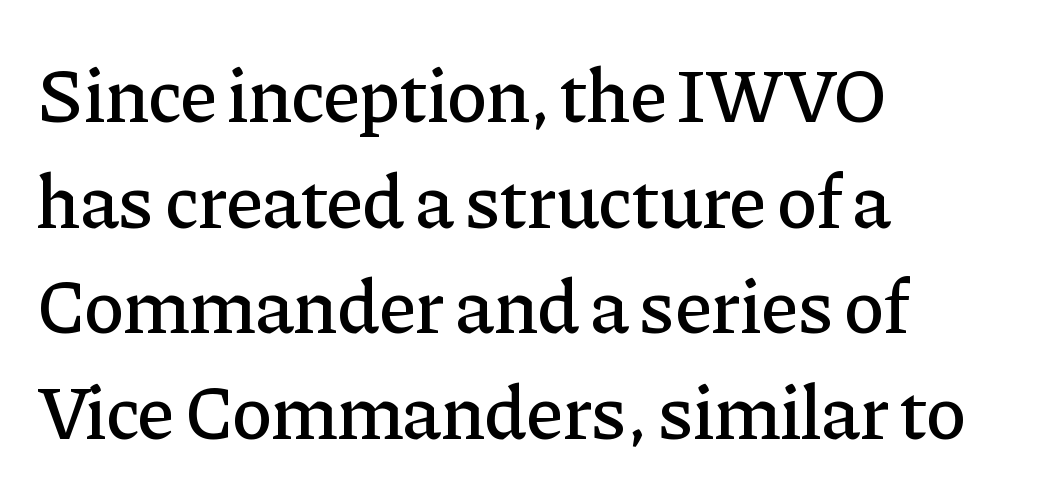
The rendering keeps characters at their native spacing. Posture: vertical. Here the designer chose a conventional face with non-uniform glyph widths. Students, observe: this is what conventionally led text looks like.
